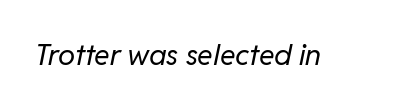
{"italic": "yes", "lean": "right", "slant_degrees": 11, "bold": "no", "weight": "regular", "width": "normal", "stroke_contrast": "low", "x_height": "medium", "monospaced": "no", "underline": "no", "letter_spacing": "normal", "letter_spacing_em": 0.0, "glyph_px": 29}
